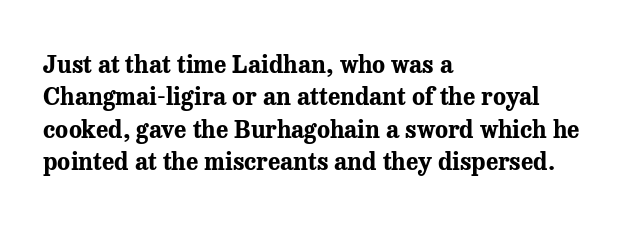
The image shows 24 px bold type, upright; set left-aligned, normal line spacing (1.35x), normal letter spacing, not underlined.
